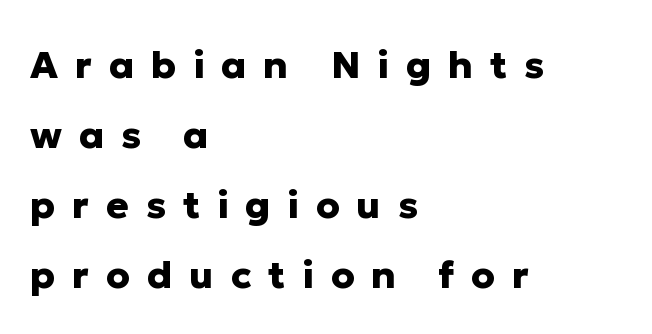
{"serif": "no", "italic": "no", "bold": "yes", "weight": "heavy", "width": "normal", "stroke_contrast": "low", "x_height": "medium", "monospaced": "no", "underline": "no", "align": "left", "line_spacing_ratio": 1.84, "letter_spacing": "wide", "letter_spacing_em": 0.44, "glyph_px": 38}
